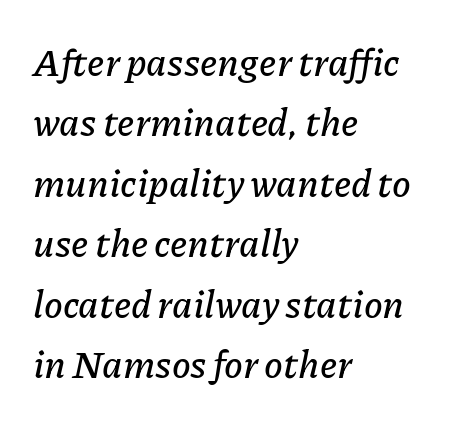
The image shows 38 px text type, italic (leaning right); set left-aligned, normal line spacing (1.59x), normal letter spacing, not underlined; low stroke contrast and a medium x-height.
